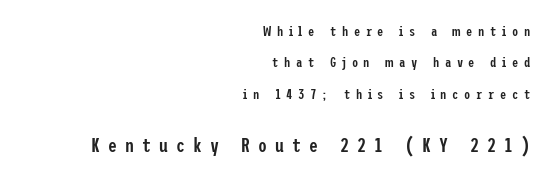
Q: Is the text bold? A: Semi-bold.
Q: Is the text italic (slanted)? A: No, it is upright.
Q: Is the text underlined? A: No.
Q: How is the paragraph aligned? A: Right-aligned.
Q: Is the spacing between letters normal or unusually wide? A: Unusually wide.
Q: Is the spacing between lines tight, normal or loose? A: Loose.
Q: Which block of text is set in a larger size, the first (top) or the second (bottom)? A: The second (bottom) one.
